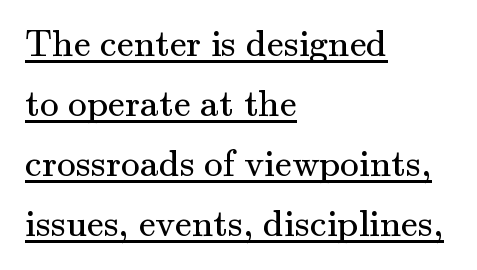
Q: Is the text bold? A: No.
Q: Is the text italic (slanted)? A: No, it is upright.
Q: Is the typeface a serif or a sans-serif typeface? A: Serif.
Q: Is the text underlined? A: Yes.
Q: How is the paragraph aligned? A: Left-aligned.
Q: Is the spacing between letters normal or unusually wide? A: Normal.
Q: Is the spacing between lines tight, normal or loose? A: Normal.
Q: Width (condensed, normal, or wide)? A: Normal.
Q: Stroke contrast? A: Medium.
Q: x-height? A: Small.
Q: Monospaced? A: No.
